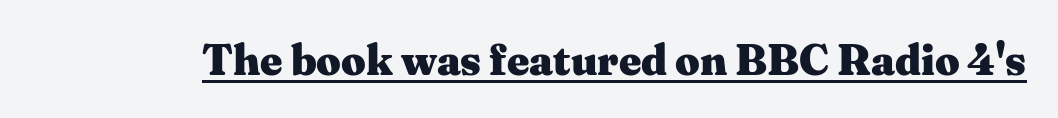
{"serif": "yes", "italic": "no", "bold": "yes", "weight": "heavy", "width": "wide", "stroke_contrast": "medium", "x_height": "medium", "monospaced": "no", "underline": "yes", "letter_spacing": "normal", "letter_spacing_em": 0.0, "glyph_px": 43}
